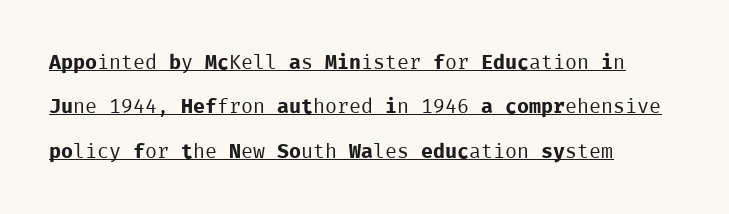
{"italic": "no", "bold": "no", "underline": "yes", "align": "left", "line_spacing": "loose", "line_spacing_ratio": 2.22, "letter_spacing": "normal", "letter_spacing_em": 0.0, "glyph_px": 20}
